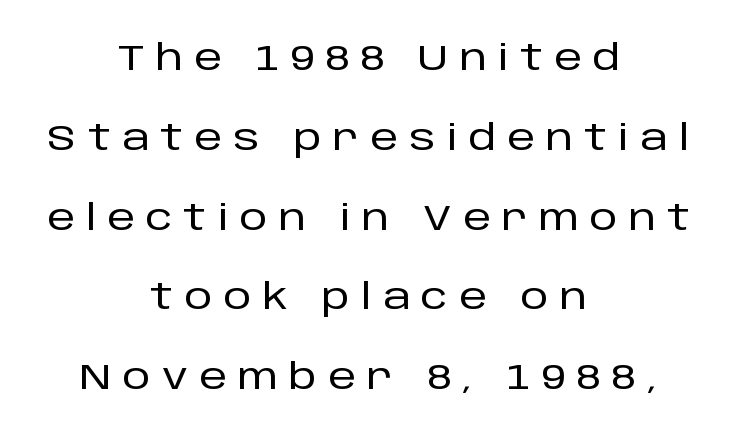
Q: Is the text italic (slanted)? A: No, it is upright.
Q: Is the typeface a serif or a sans-serif typeface? A: Sans-serif.
Q: Is the text underlined? A: No.
Q: How is the paragraph aligned? A: Centered.
Q: Is the spacing between letters normal or unusually wide? A: Unusually wide.
Q: Is the spacing between lines tight, normal or loose? A: Loose.
Q: Width (condensed, normal, or wide)? A: Normal.
Q: Stroke contrast? A: Low.
Q: x-height? A: Large.
Q: Monospaced? A: No.
